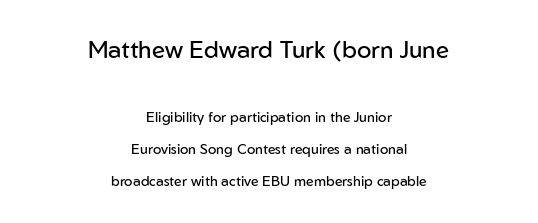
{"italic": "no", "bold": "no", "underline": "no", "align": "center", "line_spacing": "loose", "line_spacing_ratio": 2.28, "letter_spacing": "normal", "letter_spacing_em": 0.0, "larger_block": "first", "size_ratio": 1.71, "glyph_px": 24}
